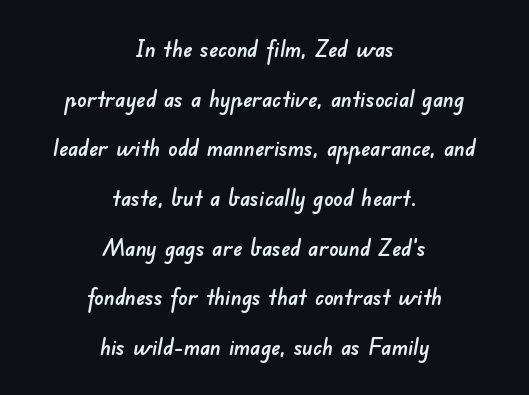
The image shows 23 px text type; set centered, loose line spacing (2.16x), normal letter spacing, not underlined.
